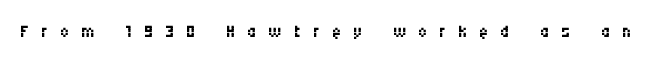
{"italic": "no", "bold": "no", "underline": "no", "letter_spacing": "wide", "letter_spacing_em": 0.48, "glyph_px": 25}
